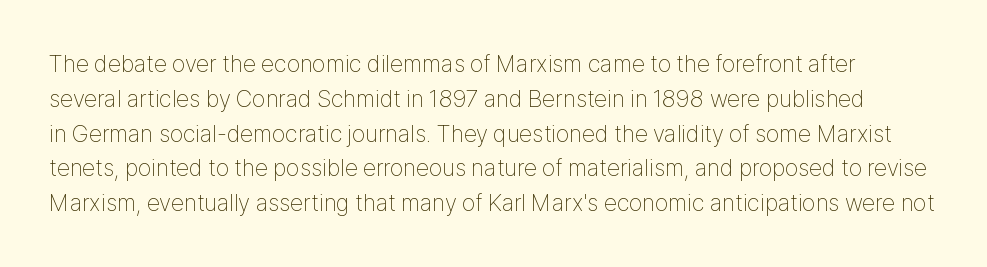
Q: Is the text bold? A: No.
Q: Is the text italic (slanted)? A: No, it is upright.
Q: Is the text underlined? A: No.
Q: Is the spacing between letters normal or unusually wide? A: Normal.
Q: Is the spacing between lines tight, normal or loose? A: Normal.
